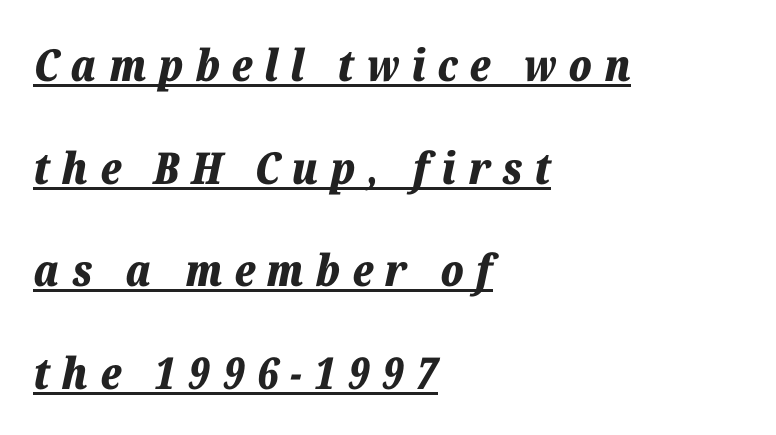
The rendering inserts visible extra space after every character. Yep, that's italic — everything's leaning. Notice how the passage keeps a crisp vertical edge on the left only. These lines are rendered in a variable-pitch font. Weight: bold. Airy leading.
